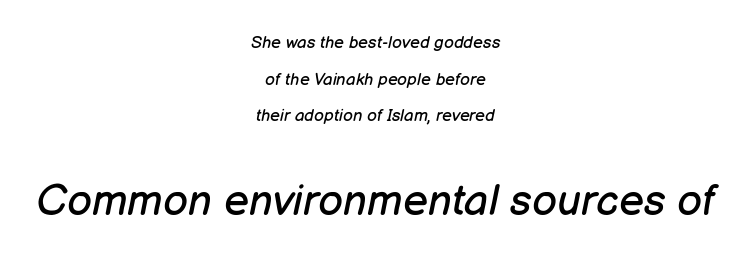
{"italic": "yes", "lean": "right", "slant_degrees": 12, "bold": "no", "weight": "regular", "width": "normal", "stroke_contrast": "low", "x_height": "medium", "monospaced": "no", "underline": "no", "align": "center", "line_spacing": "loose", "line_spacing_ratio": 2.15, "letter_spacing": "normal", "letter_spacing_em": 0.0, "larger_block": "second", "size_ratio": 2.53, "glyph_px": 43}
